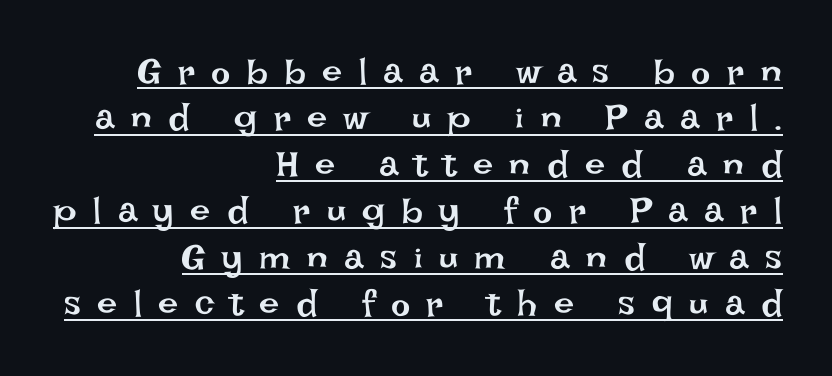
Q: Is the text bold? A: No.
Q: Is the text italic (slanted)? A: No, it is upright.
Q: Is the text underlined? A: Yes.
Q: How is the paragraph aligned? A: Right-aligned.
Q: Is the spacing between letters normal or unusually wide? A: Unusually wide.
Q: Is the spacing between lines tight, normal or loose? A: Normal.
Q: Width (condensed, normal, or wide)? A: Normal.
Q: Stroke contrast? A: Low.
Q: x-height? A: Large.
Q: Monospaced? A: No.
